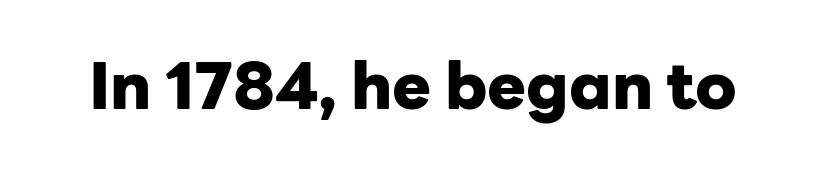
{"serif": "no", "italic": "no", "bold": "yes", "weight": "heavy", "width": "normal", "stroke_contrast": "low", "x_height": "medium", "monospaced": "no", "underline": "no", "letter_spacing": "normal", "letter_spacing_em": 0.0, "glyph_px": 65}
